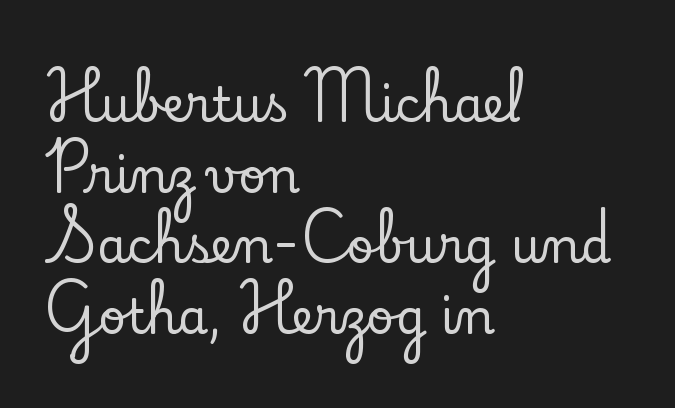
{"serif": "yes", "italic": "no", "width": "normal", "stroke_contrast": "low", "x_height": "small", "monospaced": "no", "underline": "no", "align": "left", "line_spacing": "normal", "line_spacing_ratio": 1.47, "letter_spacing": "normal", "letter_spacing_em": 0.0, "glyph_px": 48}
